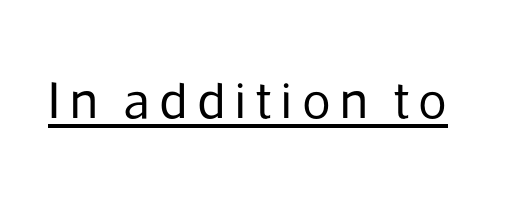
The image shows 53 px regular-weight sans-serif type, upright; set underlined; low stroke contrast and a medium x-height.
